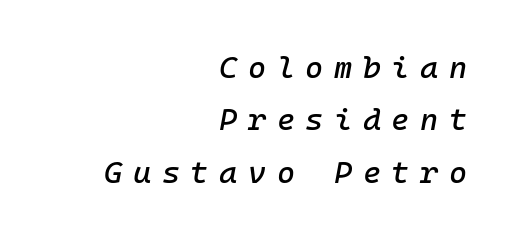
Words float on clear page, feet unadorned. The lines are quadded right. The passage shown is typed in a monospace face where columns stay perfectly aligned. Look at the tracking — it's clearly loosened, letters drifting apart.
